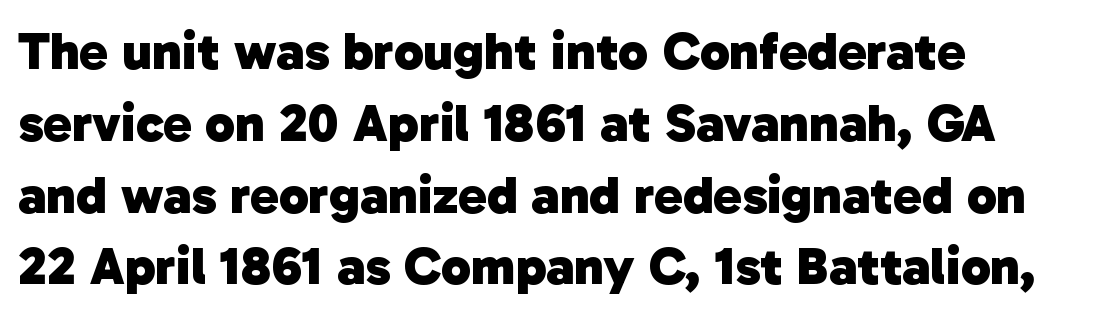
A typesetter would call this proportional, since set widths differ per character. Inter-character spacing is left at the font's built-in metrics. The text was rendered using a sans face with plain stroke endings. The gap between lines stays unmarked.
